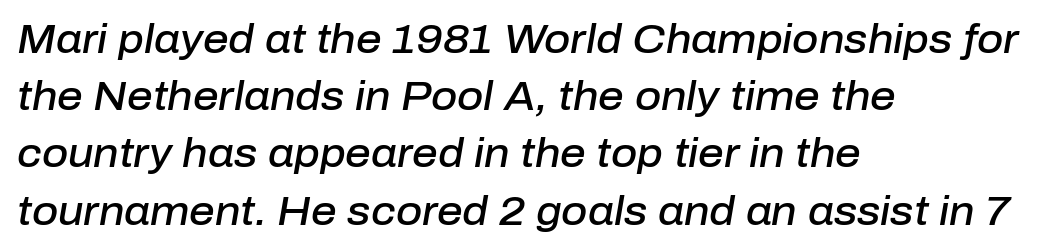
The image shows 40 px semibold type, italic (leaning right); set left-aligned, normal line spacing (1.43x), normal letter spacing, not underlined; low stroke contrast and a medium x-height.
